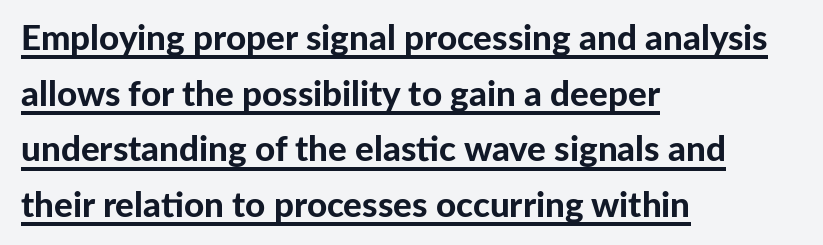
Q: Is the text bold? A: Yes.
Q: Is the text italic (slanted)? A: No, it is upright.
Q: Is the typeface a serif or a sans-serif typeface? A: Sans-serif.
Q: Is the text underlined? A: Yes.
Q: How is the paragraph aligned? A: Left-aligned.
Q: Is the spacing between letters normal or unusually wide? A: Normal.
Q: Is the spacing between lines tight, normal or loose? A: Normal.
Q: Width (condensed, normal, or wide)? A: Normal.
Q: Stroke contrast? A: Low.
Q: x-height? A: Medium.
Q: Monospaced? A: No.
